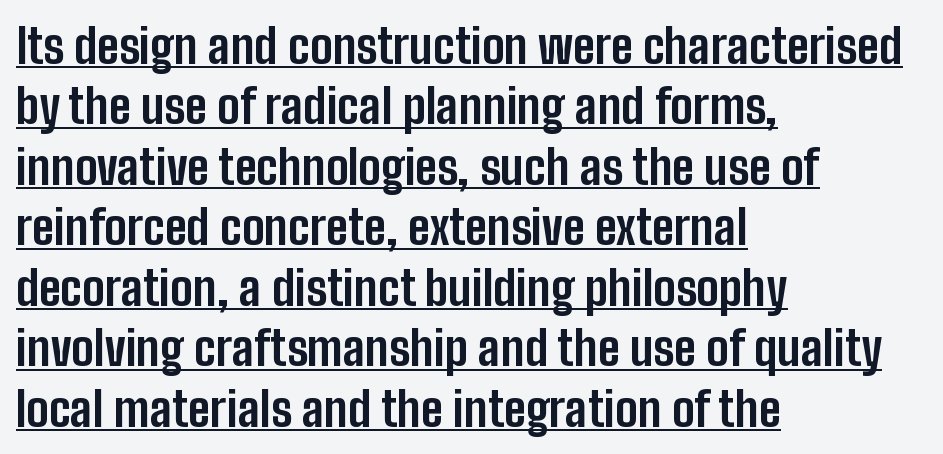
Q: Is the text bold? A: Yes.
Q: Is the text italic (slanted)? A: No, it is upright.
Q: Is the typeface a serif or a sans-serif typeface? A: Sans-serif.
Q: Is the text underlined? A: Yes.
Q: How is the paragraph aligned? A: Left-aligned.
Q: Is the spacing between letters normal or unusually wide? A: Normal.
Q: Is the spacing between lines tight, normal or loose? A: Normal.
Q: Width (condensed, normal, or wide)? A: Condensed.
Q: Stroke contrast? A: Low.
Q: x-height? A: Medium.
Q: Monospaced? A: No.
